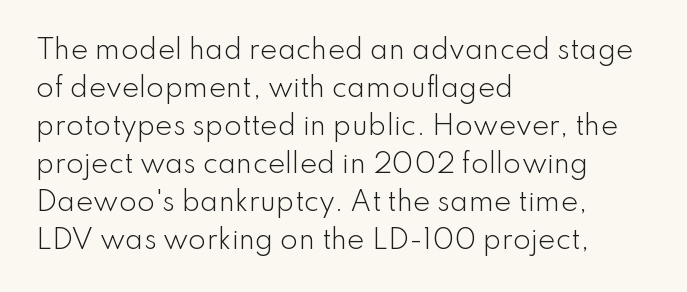
The image shows 26 px text type, upright; set left-aligned, normal line spacing (1.46x), normal letter spacing, not underlined.
